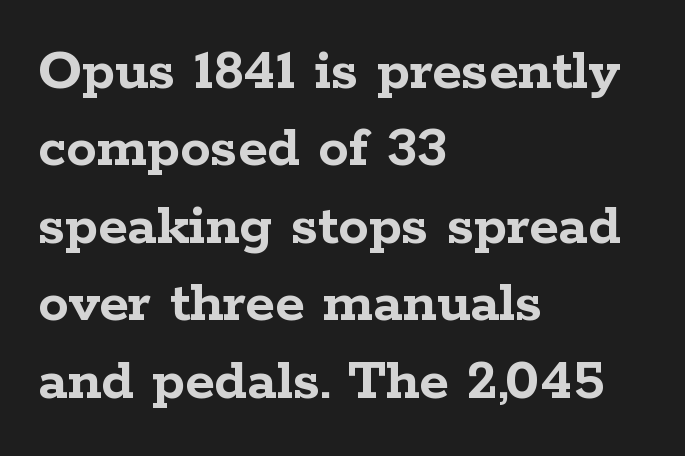
This rendering leaves character spacing at its baseline value. Only glyphs here, with clear space below each row. What's the leading like? Ordinary, nothing unusual. You can tell it's not italic because the verticals are truly vertical. The typeface chosen for these lines features serifs. This is heavy type, rendered in bold.
